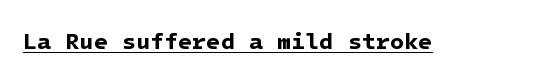
{"bold": "yes", "underline": "yes", "letter_spacing": "normal", "letter_spacing_em": 0.0, "glyph_px": 23}
